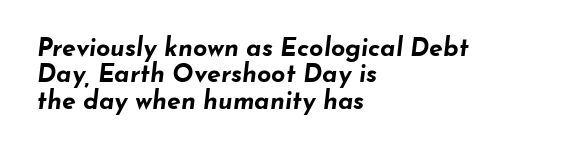
Q: Is the text bold? A: Yes.
Q: Is the text italic (slanted)? A: Yes, it leans right by about 7 degrees.
Q: Is the text underlined? A: No.
Q: How is the paragraph aligned? A: Left-aligned.
Q: Is the spacing between letters normal or unusually wide? A: Normal.
Q: Is the spacing between lines tight, normal or loose? A: Tight.
